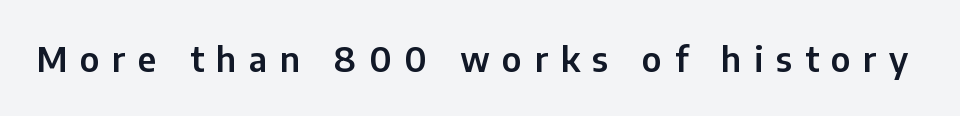
Q: Is the text italic (slanted)? A: No, it is upright.
Q: Is the typeface a serif or a sans-serif typeface? A: Sans-serif.
Q: Is the text underlined? A: No.
Q: Is the spacing between letters normal or unusually wide? A: Unusually wide.
Q: Width (condensed, normal, or wide)? A: Normal.
Q: Stroke contrast? A: Low.
Q: x-height? A: Medium.
Q: Monospaced? A: No.
